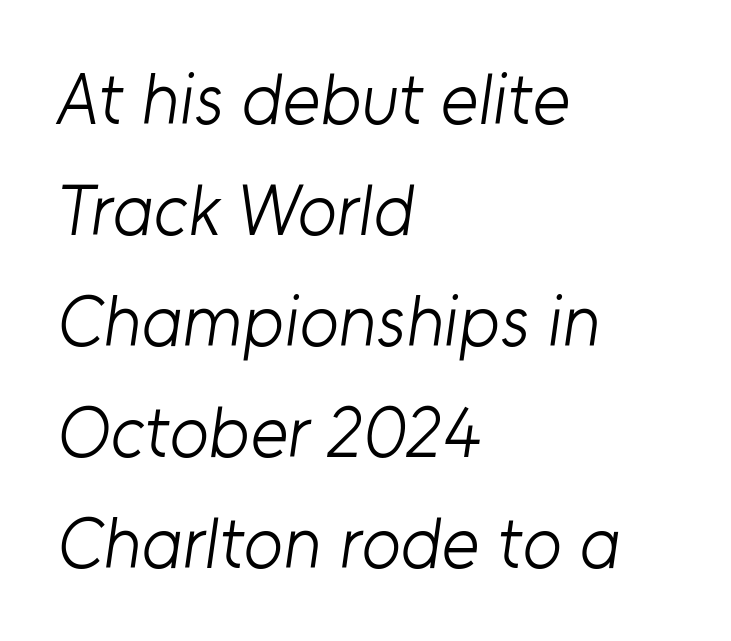
{"serif": "no", "bold": "no", "weight": "light", "width": "normal", "stroke_contrast": "low", "x_height": "medium", "monospaced": "no", "underline": "no", "align": "left", "line_spacing": "normal", "line_spacing_ratio": 1.54, "letter_spacing": "normal", "letter_spacing_em": 0.0, "glyph_px": 72}
